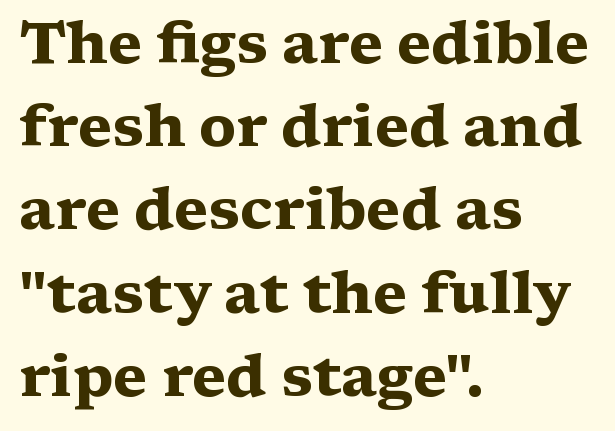
This sample keeps an unexceptional amount of space between lines. Clear beneath every line of the passage. It's the straight-up-and-down kind of type. In CSS terms this would be text-align: left.
